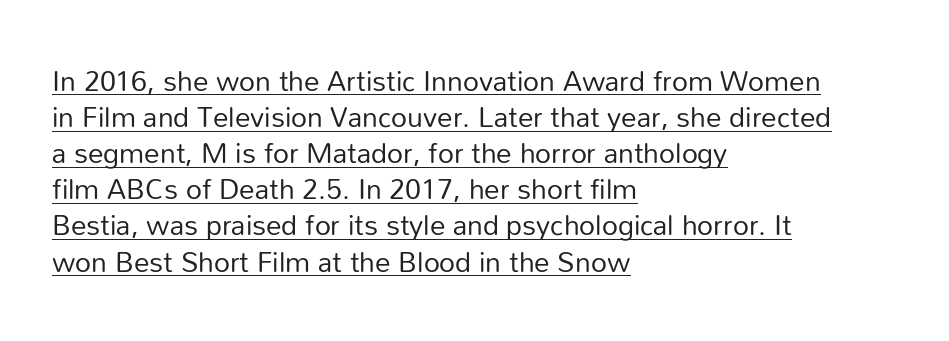
The image shows 28 px regular-weight sans-serif type, upright; set left-aligned, normal line spacing (1.29x), normal letter spacing, underlined; low stroke contrast and a medium x-height.
